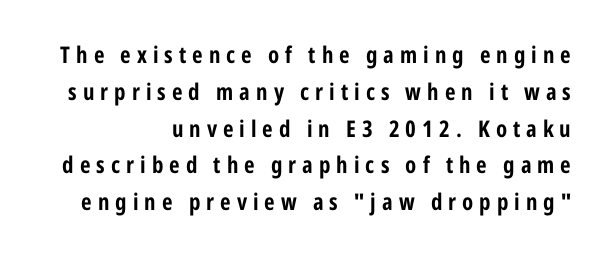
The image shows 23 px text type, upright; set normal line spacing (1.6x), unusually wide letter spacing (+0.26 em), not underlined.
